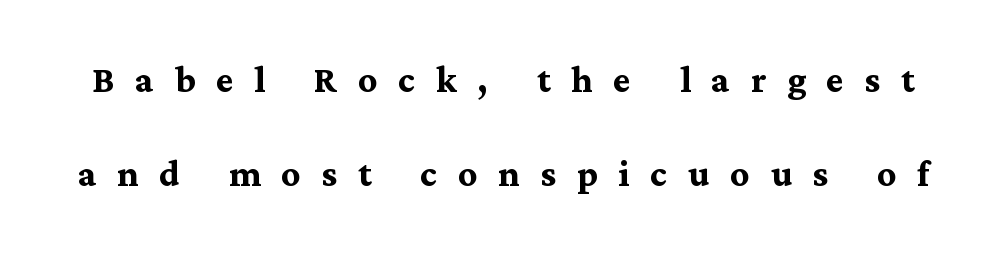
The image shows 47 px semibold serif type, upright; set loose line spacing (2.0x), unusually wide letter spacing (+0.44 em), not underlined; medium stroke contrast and a medium x-height.
